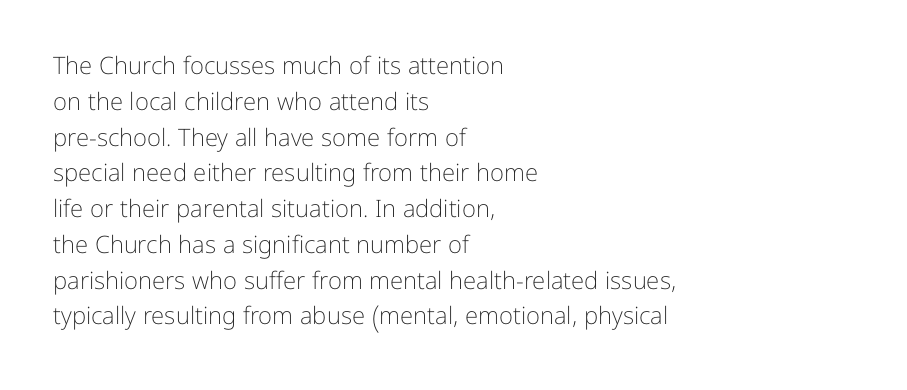
The image shows 24 px text type, upright; set left-aligned, normal line spacing (1.49x), normal letter spacing, not underlined.
